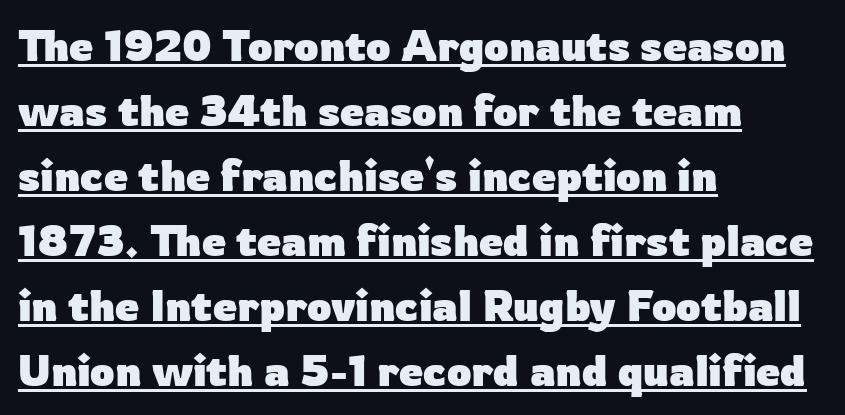
{"serif": "no", "italic": "no", "bold": "yes", "weight": "heavy", "width": "normal", "stroke_contrast": "low", "x_height": "medium", "monospaced": "no", "underline": "yes", "align": "left", "line_spacing": "normal", "line_spacing_ratio": 1.51, "letter_spacing": "normal", "letter_spacing_em": 0.0, "glyph_px": 43}
